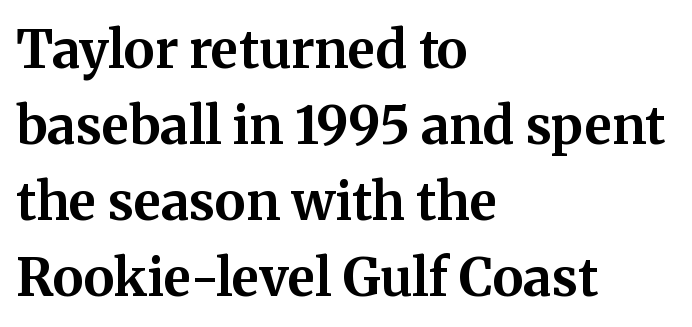
Q: Is the text bold? A: Yes.
Q: Is the text italic (slanted)? A: No, it is upright.
Q: Is the typeface a serif or a sans-serif typeface? A: Serif.
Q: Is the text underlined? A: No.
Q: How is the paragraph aligned? A: Left-aligned.
Q: Is the spacing between letters normal or unusually wide? A: Normal.
Q: Is the spacing between lines tight, normal or loose? A: Normal.
Q: Width (condensed, normal, or wide)? A: Normal.
Q: Stroke contrast? A: Medium.
Q: x-height? A: Medium.
Q: Monospaced? A: No.
